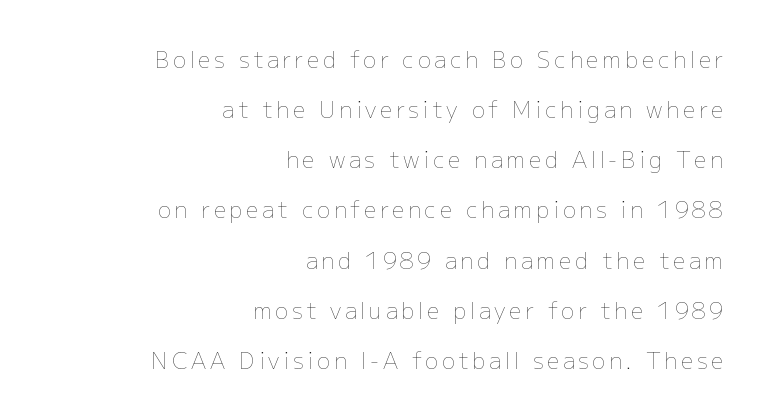
Q: Is the text bold? A: No.
Q: Is the text italic (slanted)? A: No, it is upright.
Q: Is the text underlined? A: No.
Q: How is the paragraph aligned? A: Right-aligned.
Q: Is the spacing between lines tight, normal or loose? A: Loose.
